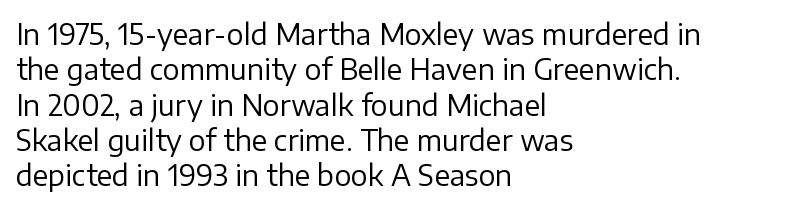
Q: Is the text bold? A: No.
Q: Is the text italic (slanted)? A: No, it is upright.
Q: Is the typeface a serif or a sans-serif typeface? A: Sans-serif.
Q: Is the text underlined? A: No.
Q: How is the paragraph aligned? A: Left-aligned.
Q: Is the spacing between letters normal or unusually wide? A: Normal.
Q: Is the spacing between lines tight, normal or loose? A: Normal.
Q: Width (condensed, normal, or wide)? A: Normal.
Q: Stroke contrast? A: Low.
Q: x-height? A: Medium.
Q: Monospaced? A: No.
